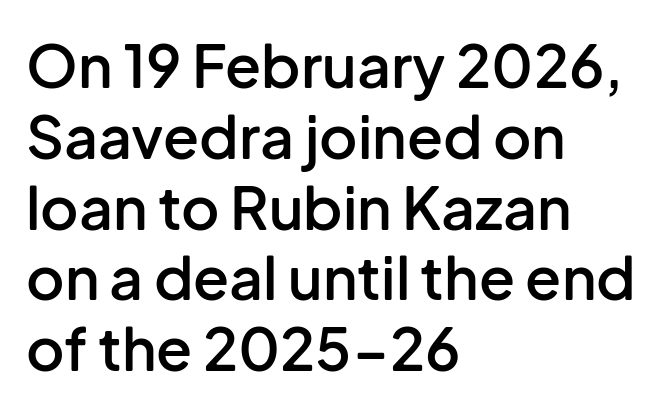
The image shows 59 px semibold sans-serif type, upright; set left-aligned, line spacing 1.2x, normal letter spacing, not underlined; low stroke contrast and a medium x-height.
